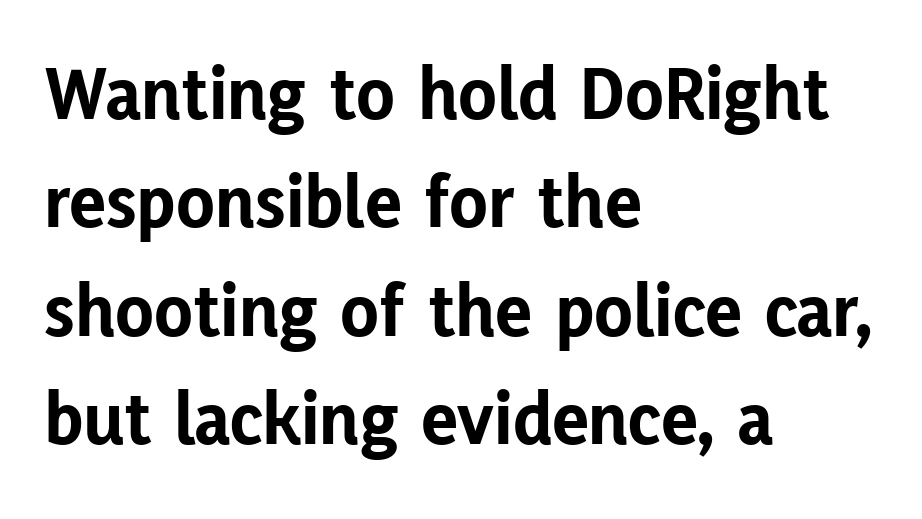
Is this a fixed-width face? No — the glyphs have proportional, varying widths. If you measured baseline to baseline, you'd find a middling distance. The glyphs have the mass of a bold cut. Is the block centered? No — it sits flush against the left margin.
